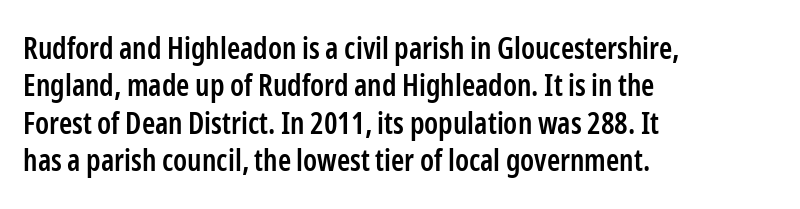
{"serif": "no", "italic": "no", "bold": "semi", "weight": "semibold", "width": "condensed", "stroke_contrast": "low", "x_height": "medium", "monospaced": "no", "underline": "no", "align": "left", "line_spacing": "normal", "line_spacing_ratio": 1.25, "letter_spacing": "normal", "letter_spacing_em": 0.0, "glyph_px": 30}
